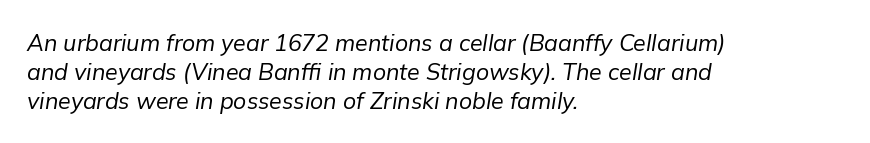
The image shows 23 px text type, italic (leaning right); set left-aligned, normal line spacing (1.27x), normal letter spacing, not underlined.
